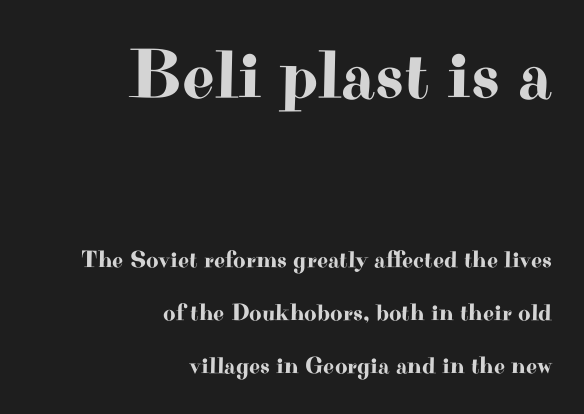
Between these two stacked blocks, the higher one wins on size. The rag falls on the left side of this text block. The horizontal fit of the characters is conventional and even. Classification — serif. Interline gaps are noticeably wide in this sample.
